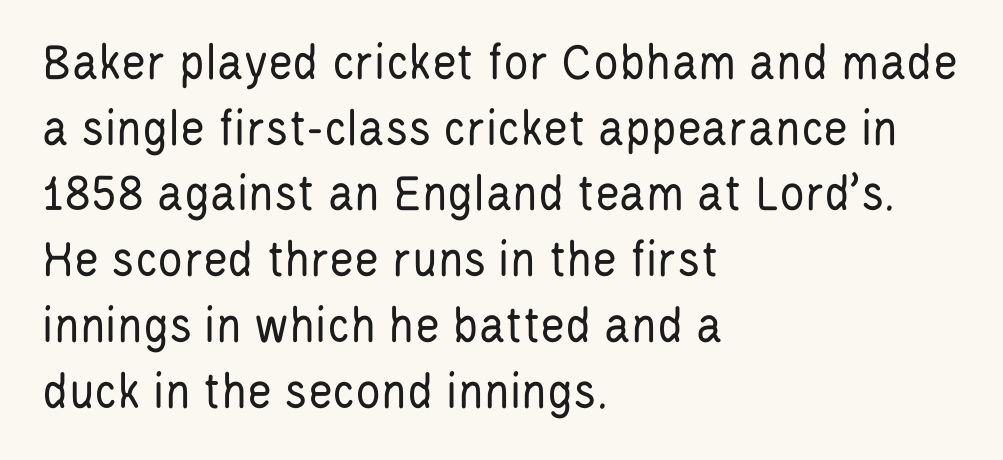
{"serif": "no", "italic": "no", "bold": "no", "weight": "regular", "width": "condensed", "stroke_contrast": "low", "x_height": "large", "monospaced": "no", "underline": "no", "align": "left", "line_spacing_ratio": 1.24, "letter_spacing": "normal", "letter_spacing_em": 0.0, "glyph_px": 53}
